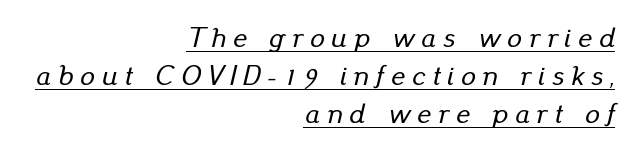
{"italic": "yes", "lean": "right", "slant_degrees": 13, "width": "normal", "stroke_contrast": "low", "x_height": "small", "monospaced": "no", "underline": "yes", "align": "right", "line_spacing": "normal", "line_spacing_ratio": 1.31, "letter_spacing": "wide", "letter_spacing_em": 0.24, "glyph_px": 29}
